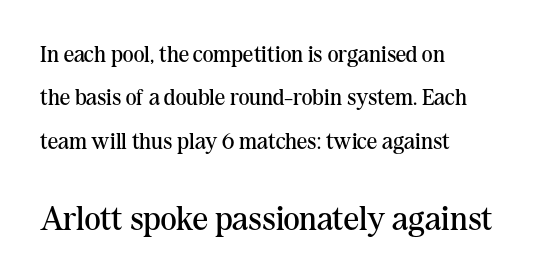
Caption: upper text group reduced, lower text group enlarged. Line starts are locked; line ends wander. The letterforms sit at book weight or below. Has an underline been added? It has not. The horizontal fit of the characters is conventional and even.
